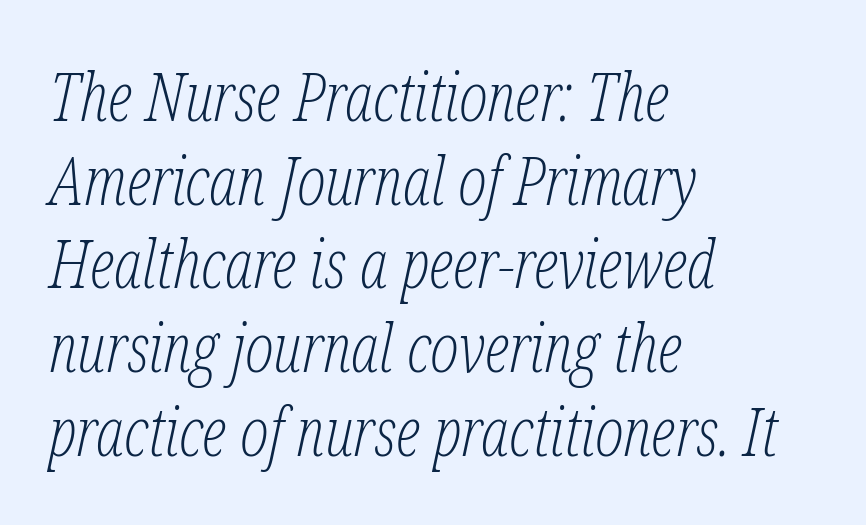
Q: Is the text bold? A: No.
Q: Is the text italic (slanted)? A: Yes, it leans right by about 12 degrees.
Q: Is the typeface a serif or a sans-serif typeface? A: Serif.
Q: Is the text underlined? A: No.
Q: How is the paragraph aligned? A: Left-aligned.
Q: Is the spacing between letters normal or unusually wide? A: Normal.
Q: Is the spacing between lines tight, normal or loose? A: Normal.
Q: Width (condensed, normal, or wide)? A: Condensed.
Q: Stroke contrast? A: Low.
Q: x-height? A: Medium.
Q: Monospaced? A: No.
